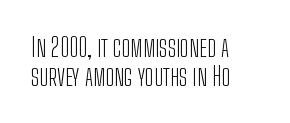
Q: Is the text bold? A: No.
Q: Is the text italic (slanted)? A: No, it is upright.
Q: Is the text underlined? A: No.
Q: How is the paragraph aligned? A: Left-aligned.
Q: Is the spacing between letters normal or unusually wide? A: Normal.
Q: Is the spacing between lines tight, normal or loose? A: Tight.
